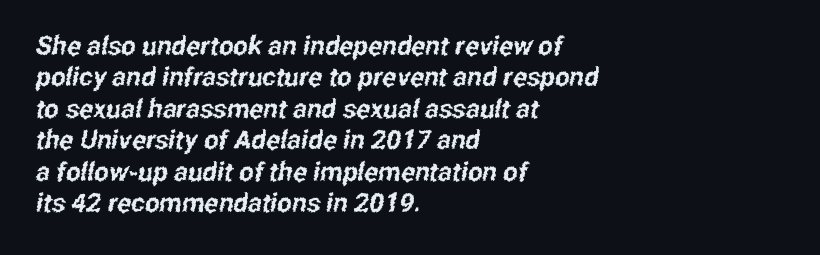
The paragraph shown leans on its left margin. The glyphs are unaccompanied by any horizontal stroke below them. Words appear dense and cohesive because spacing is normal.
